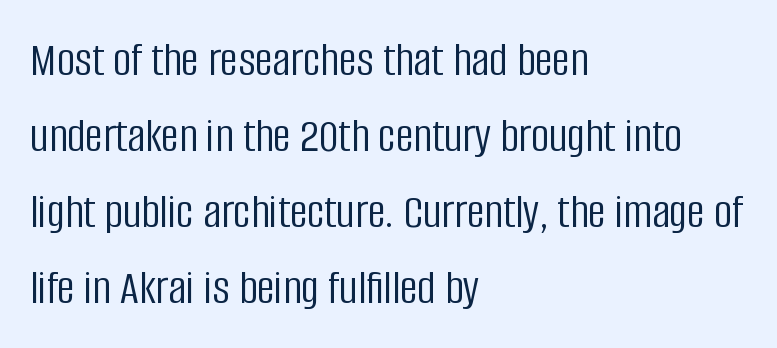
The image shows 50 px light, condensed sans-serif type, upright; set left-aligned, normal line spacing (1.52x), normal letter spacing, not underlined; low stroke contrast and a large x-height.
